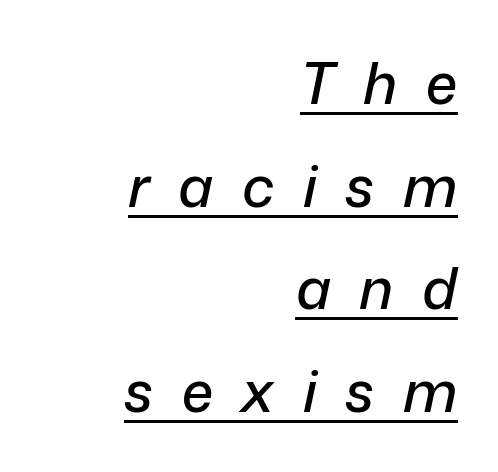
{"italic": "yes", "lean": "right", "slant_degrees": 12, "width": "normal", "stroke_contrast": "low", "x_height": "medium", "monospaced": "no", "underline": "yes", "align": "right", "line_spacing_ratio": 1.8, "letter_spacing": "wide", "letter_spacing_em": 0.5, "glyph_px": 57}
